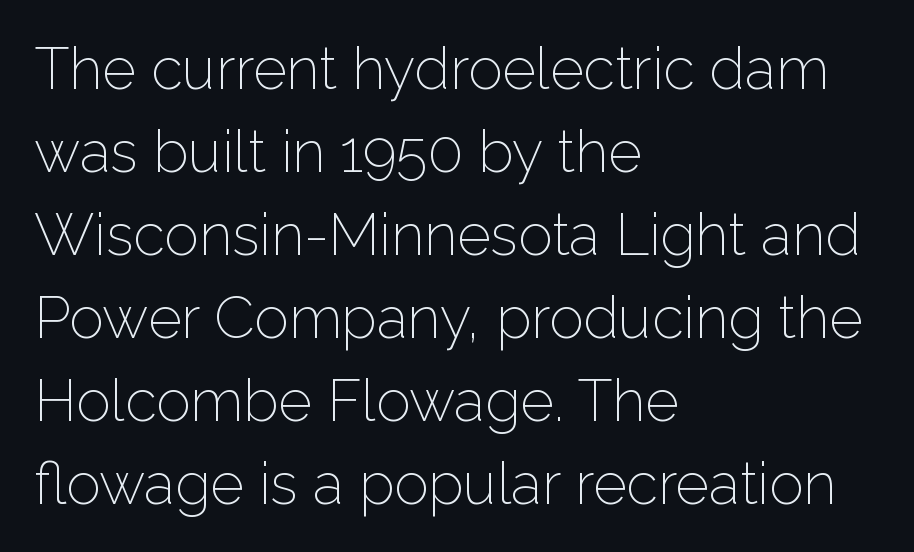
Q: Is the text bold? A: No.
Q: Is the text italic (slanted)? A: No, it is upright.
Q: Is the typeface a serif or a sans-serif typeface? A: Sans-serif.
Q: Is the text underlined? A: No.
Q: How is the paragraph aligned? A: Left-aligned.
Q: Is the spacing between letters normal or unusually wide? A: Normal.
Q: Is the spacing between lines tight, normal or loose? A: Normal.
Q: Width (condensed, normal, or wide)? A: Normal.
Q: Stroke contrast? A: Low.
Q: x-height? A: Medium.
Q: Monospaced? A: No.
